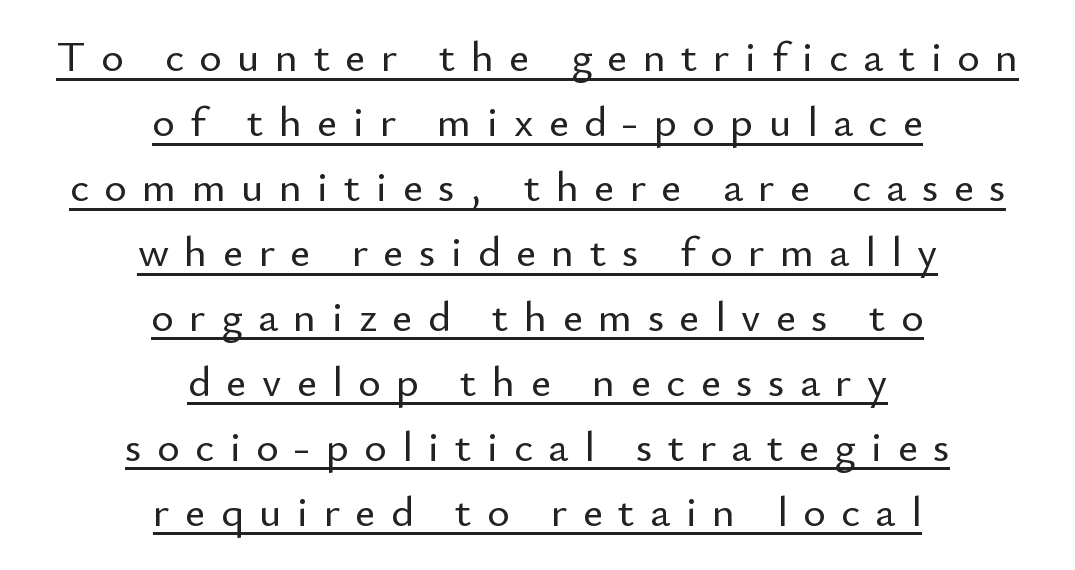
The image shows 43 px sans-serif type, upright; set centered, normal line spacing (1.51x), unusually wide letter spacing (+0.36 em), underlined; low stroke contrast and a small x-height.
